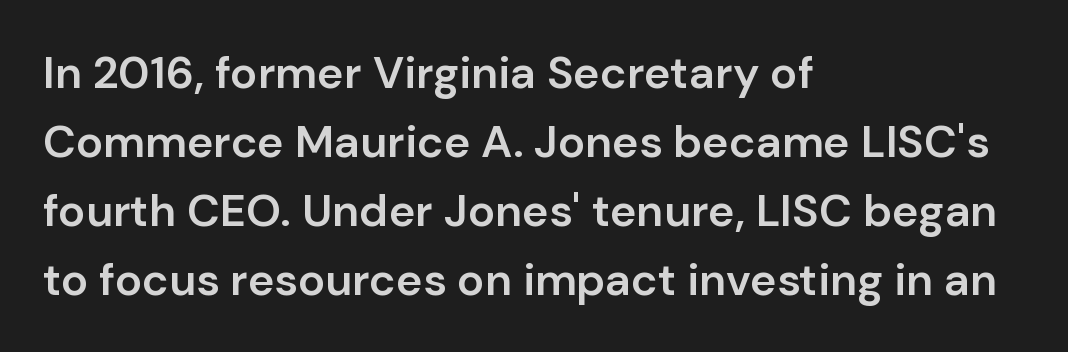
The image shows 45 px semibold sans-serif type, upright; set left-aligned, normal line spacing (1.53x), normal letter spacing, not underlined; low stroke contrast and a medium x-height.
